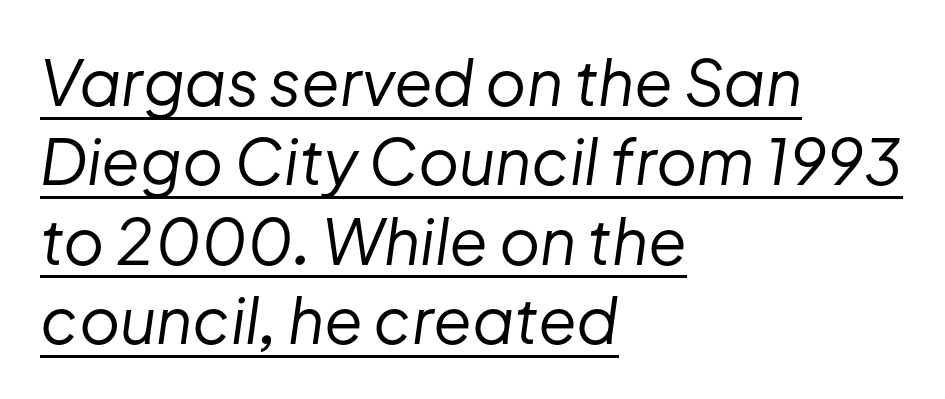
In designer terms, the underline attribute is active on this setting. Rendered with sloped, italic letterforms. The typeface has the unassuming heft of standard copy or less. Reading down the column, the eye jumps a familiar distance to each next line. Typeset ragged right — the left edge is the straight one.
